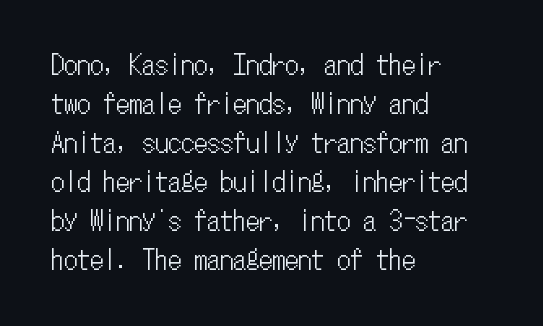
{"italic": "no", "underline": "no", "align": "left", "line_spacing": "normal", "line_spacing_ratio": 1.5, "letter_spacing": "normal", "letter_spacing_em": 0.0, "glyph_px": 26}
